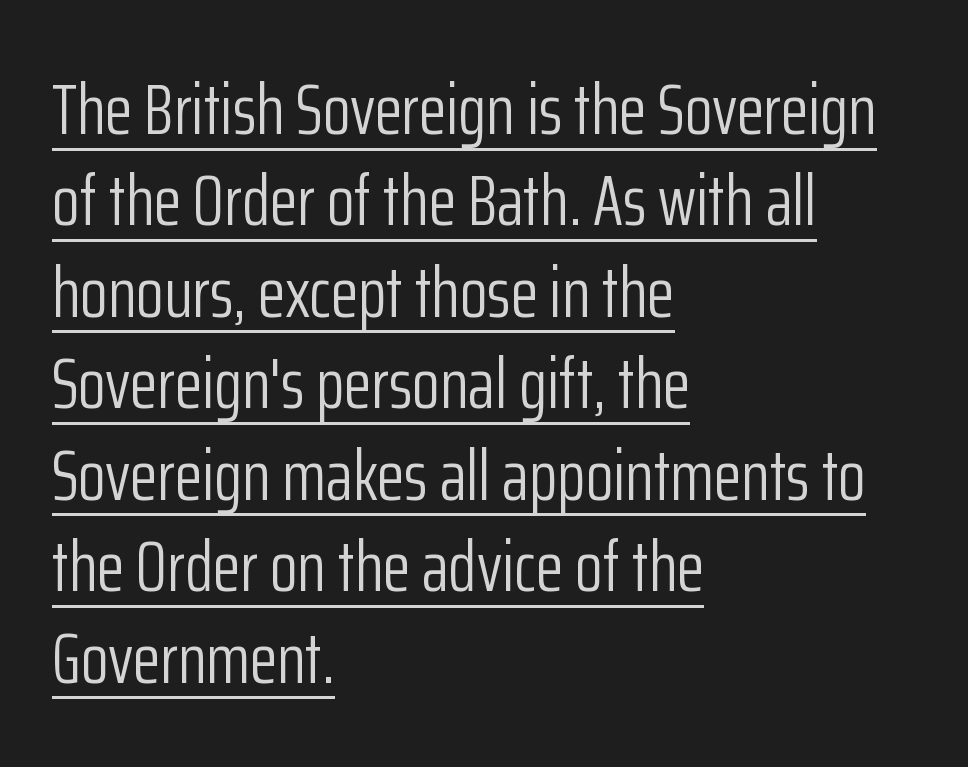
{"serif": "no", "italic": "no", "bold": "no", "weight": "light", "width": "condensed", "stroke_contrast": "low", "x_height": "medium", "monospaced": "no", "underline": "yes", "align": "left", "line_spacing": "normal", "line_spacing_ratio": 1.27, "letter_spacing": "normal", "letter_spacing_em": 0.0, "glyph_px": 72}
